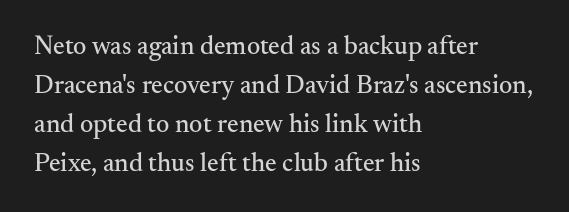
The compositor pushed each line to the left boundary. Every stem runs plumb, perpendicular to the baseline. This sample keeps an unexceptional amount of space between lines. Here the glyphs are tracked normally, forming tight word shapes. Descender tails drop into unmarked territory.
